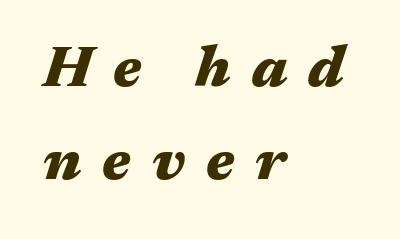
{"italic": "yes", "lean": "right", "slant_degrees": 17, "bold": "yes", "weight": "heavy", "width": "wide", "stroke_contrast": "medium", "x_height": "medium", "monospaced": "no", "underline": "no", "align": "left", "line_spacing": "normal", "line_spacing_ratio": 1.61, "letter_spacing": "wide", "letter_spacing_em": 0.36, "glyph_px": 58}
